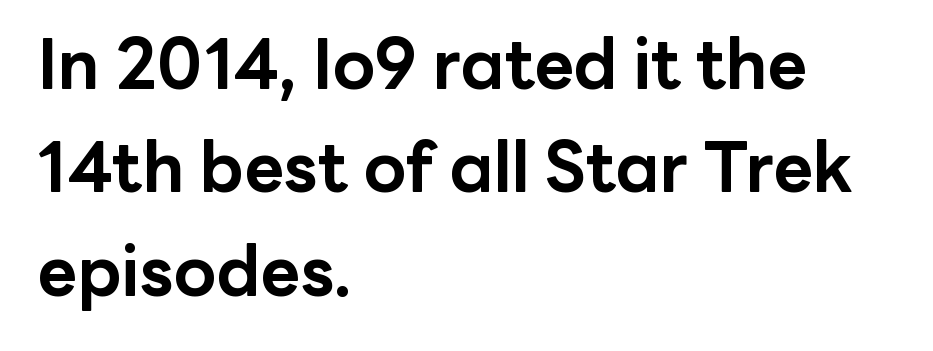
Letters rest on an invisible, unmarked baseline. Note the varied advance widths — an 'i' is clearly narrower than an 'm'. The designer left line spacing at the default. Look at the bottom of the vertical strokes: they stop flat, with no serifs.
